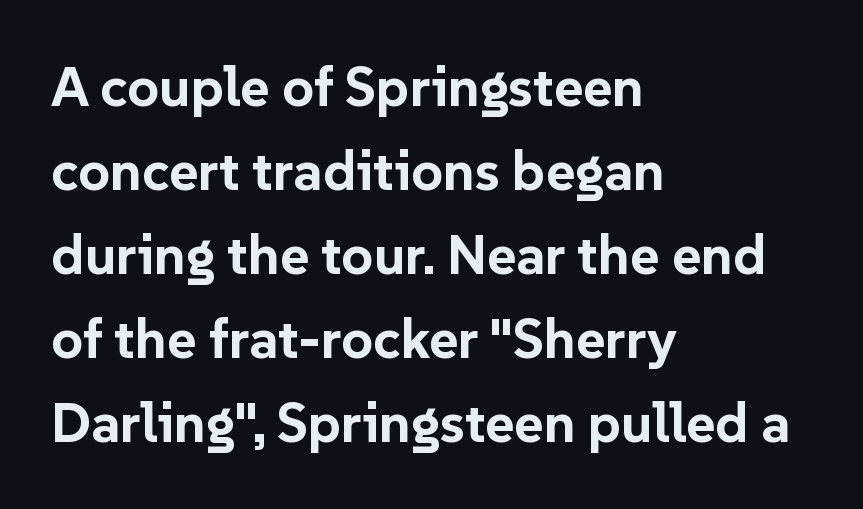
The line-height multiplier appears to be the usual default. Is the block centered? No — it sits flush against the left margin. Tracking value appears to be zero — textbook default spacing. On the weight axis this lands at bold, roughly 700. Words float on clear page, feet unadorned.
